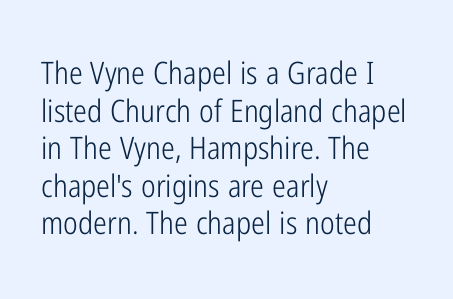
Serifs: no, the terminals of the letterforms are clean. Spacing between characters is what you'd get straight out of the box. Stems and bowls with no extra thickness — not bold. The face used here is proportionally spaced, like ordinary book or web type. The font's upright variant was chosen for this text.
